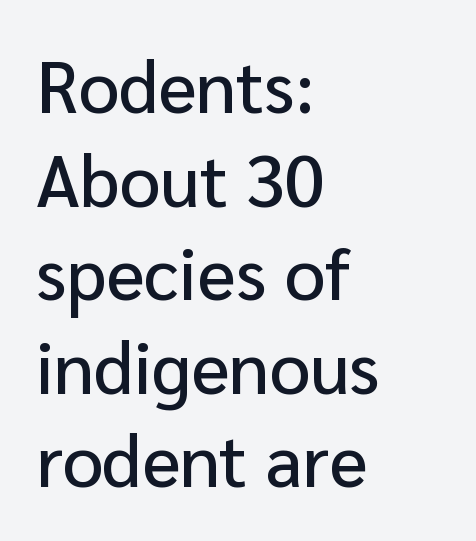
{"serif": "no", "italic": "no", "width": "normal", "stroke_contrast": "low", "x_height": "medium", "monospaced": "no", "underline": "no", "align": "left", "line_spacing": "normal", "line_spacing_ratio": 1.3, "letter_spacing": "normal", "letter_spacing_em": 0.0, "glyph_px": 72}
